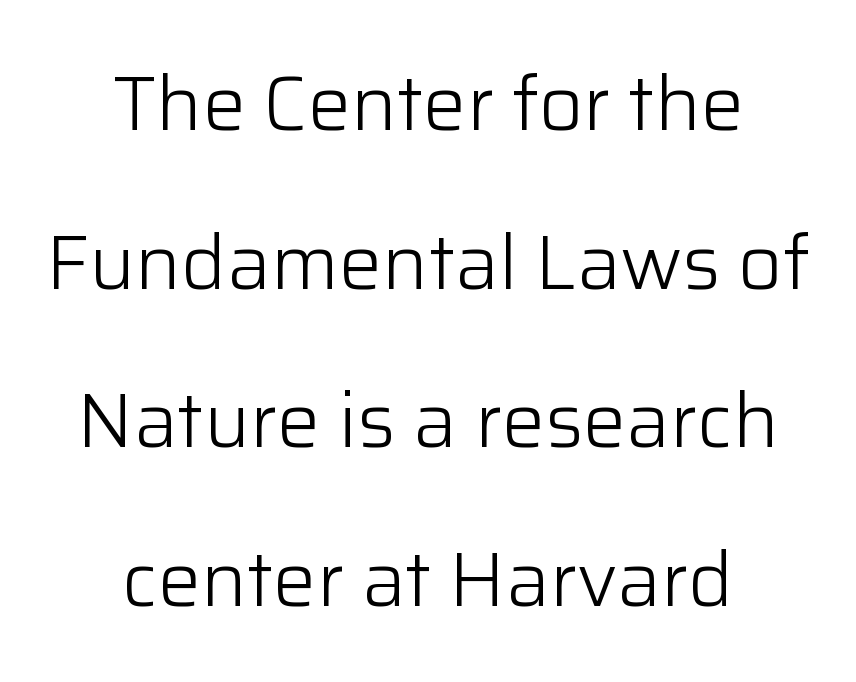
One-word summary of the alignment: center. Proportional: the letters do not fall into vertical columns. There is no visible air inserted between adjacent glyphs. Nothing heavy about these letters — not bold at all. To sum up the face: it is a sans, with no serifs.
